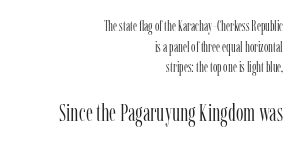
The image shows 24 px text type, upright; set right-aligned, normal line spacing (1.47x), normal letter spacing, not underlined; the second (bottom) block is 1.71x larger.
